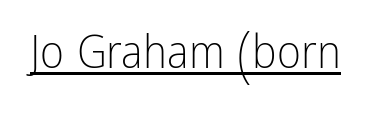
Q: Is the text bold? A: No.
Q: Is the text italic (slanted)? A: No, it is upright.
Q: Is the typeface a serif or a sans-serif typeface? A: Sans-serif.
Q: Is the text underlined? A: Yes.
Q: Is the spacing between letters normal or unusually wide? A: Normal.
Q: Width (condensed, normal, or wide)? A: Condensed.
Q: Stroke contrast? A: Low.
Q: x-height? A: Medium.
Q: Monospaced? A: No.
